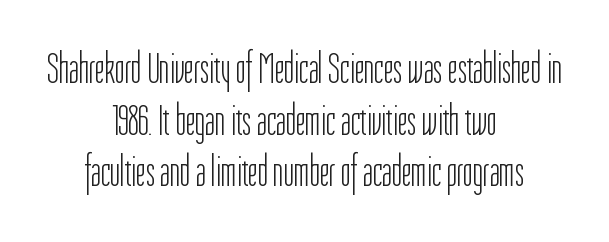
{"serif": "no", "italic": "no", "bold": "no", "weight": "light", "width": "condensed", "stroke_contrast": "low", "x_height": "medium", "monospaced": "no", "underline": "no", "align": "center", "line_spacing_ratio": 1.2, "letter_spacing": "normal", "letter_spacing_em": 0.0, "glyph_px": 43}
